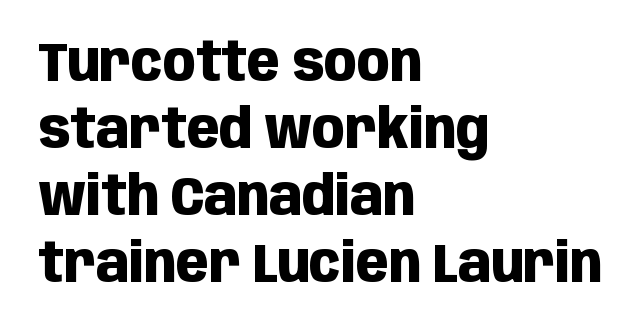
Q: Is the text bold? A: Yes.
Q: Is the text italic (slanted)? A: No, it is upright.
Q: Is the typeface a serif or a sans-serif typeface? A: Sans-serif.
Q: Is the text underlined? A: No.
Q: How is the paragraph aligned? A: Left-aligned.
Q: Is the spacing between letters normal or unusually wide? A: Normal.
Q: Width (condensed, normal, or wide)? A: Condensed.
Q: Stroke contrast? A: Low.
Q: x-height? A: Large.
Q: Monospaced? A: No.
